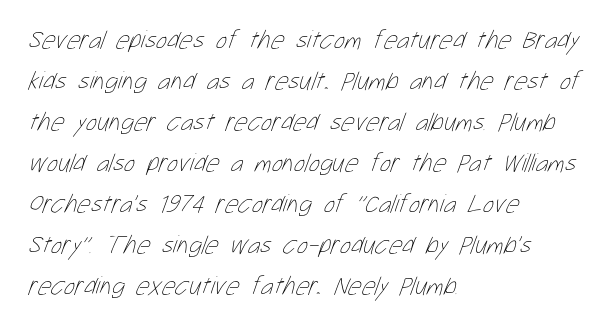
The image shows 26 px text type; set left-aligned, normal line spacing (1.58x), normal letter spacing, not underlined.
